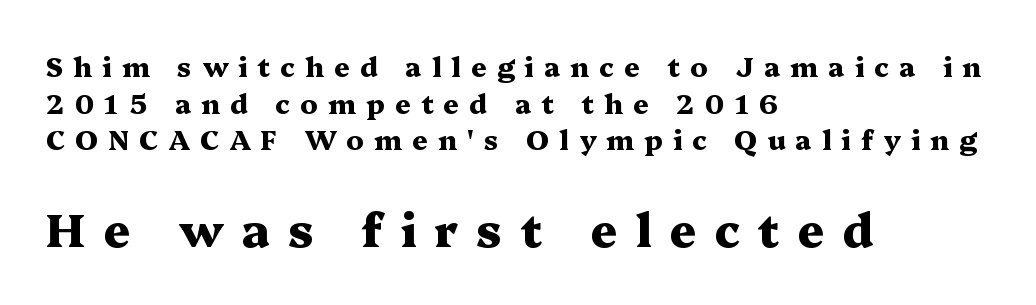
The image shows 47 px heavy, wide serif type, upright; set left-aligned, normal line spacing (1.36x), unusually wide letter spacing (+0.38 em), not underlined; the second (bottom) block is 1.74x larger; medium stroke contrast and a medium x-height.
